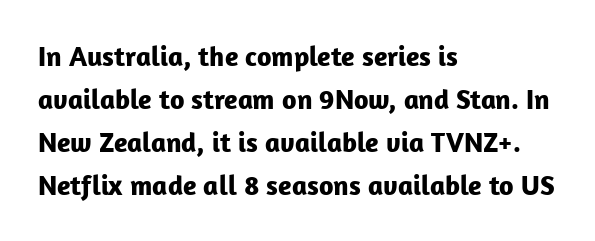
Q: Is the text bold? A: Yes.
Q: Is the text italic (slanted)? A: No, it is upright.
Q: Is the typeface a serif or a sans-serif typeface? A: Sans-serif.
Q: Is the text underlined? A: No.
Q: How is the paragraph aligned? A: Left-aligned.
Q: Is the spacing between letters normal or unusually wide? A: Normal.
Q: Is the spacing between lines tight, normal or loose? A: Normal.
Q: Width (condensed, normal, or wide)? A: Normal.
Q: Stroke contrast? A: Low.
Q: x-height? A: Medium.
Q: Monospaced? A: No.
